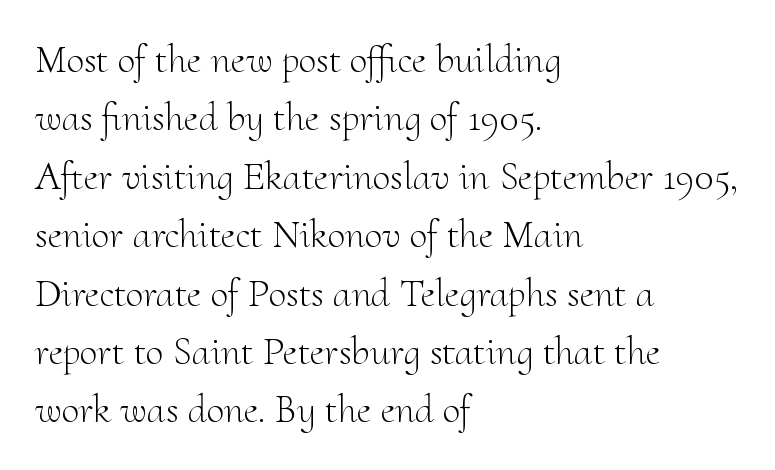
{"serif": "yes", "italic": "no", "bold": "no", "weight": "light", "width": "normal", "stroke_contrast": "medium", "x_height": "small", "monospaced": "no", "underline": "no", "align": "left", "line_spacing": "normal", "line_spacing_ratio": 1.46, "letter_spacing": "normal", "letter_spacing_em": 0.0, "glyph_px": 40}
